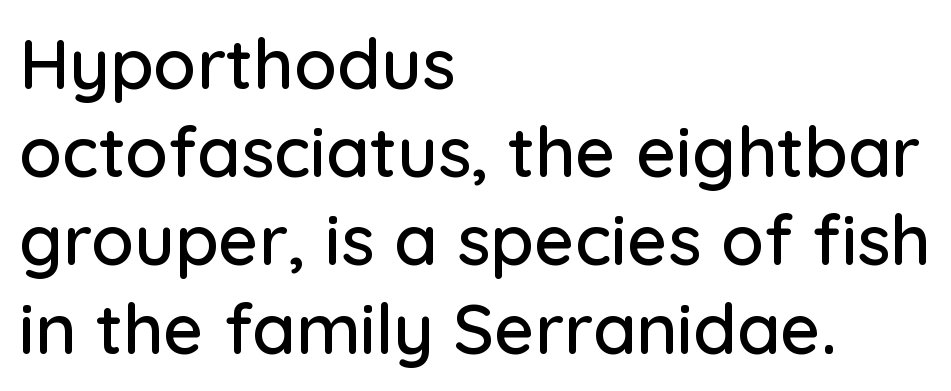
The image shows 70 px sans-serif type, upright; set left-aligned, normal line spacing (1.26x), normal letter spacing, not underlined; low stroke contrast and a medium x-height.
